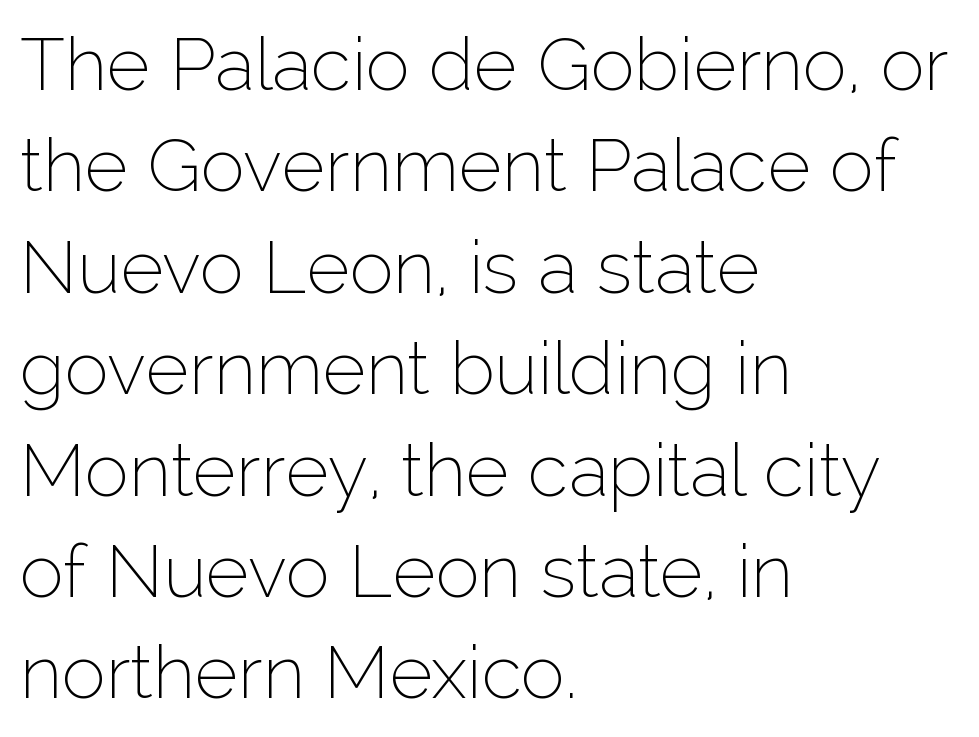
Think of a printed novel: that variable character pitch is what you see here. If you drew a ruler down the left edge, every line would touch it. Stroke thickness stays within the range of a standard reading face or lighter. Letters rest on an invisible, unmarked baseline. These lines are composed in type without serifs. What stands out about the letter spacing? Nothing — it is the standard amount.
